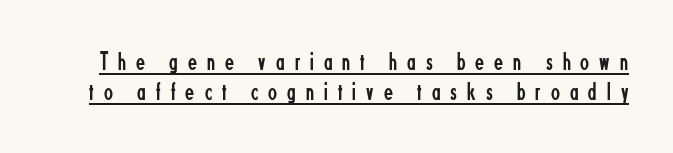
Q: Is the text bold? A: No.
Q: Is the text italic (slanted)? A: No, it is upright.
Q: Is the text underlined? A: Yes.
Q: Is the spacing between letters normal or unusually wide? A: Unusually wide.
